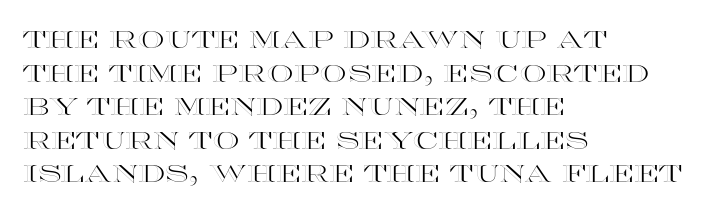
Q: Is the text italic (slanted)? A: No, it is upright.
Q: Is the text underlined? A: No.
Q: How is the paragraph aligned? A: Left-aligned.
Q: Is the spacing between letters normal or unusually wide? A: Normal.
Q: Is the spacing between lines tight, normal or loose? A: Normal.
